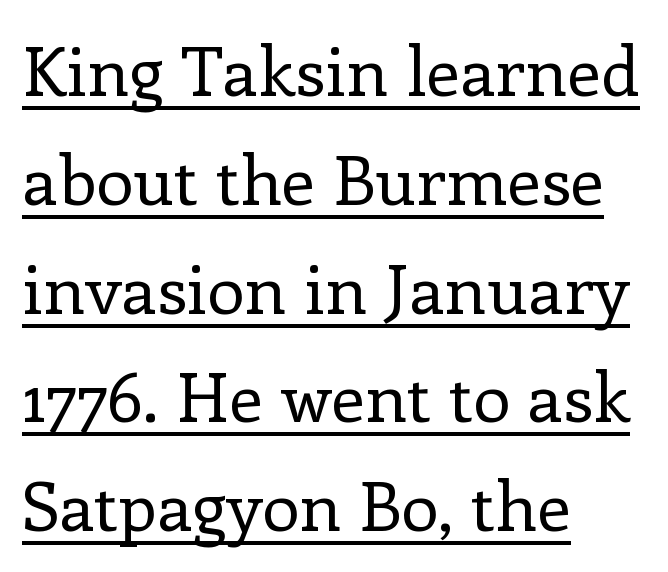
The compositor pushed each line to the left boundary. Characters follow at the spacing the type designer built in. The lettering stays uniformly vertical, giving the passage a roman look. The sample's only ornament is a line tracing under the words. The passage shown stacks its lines at a standard gap. This reads as an unemphasized weight, regular at the heaviest.
